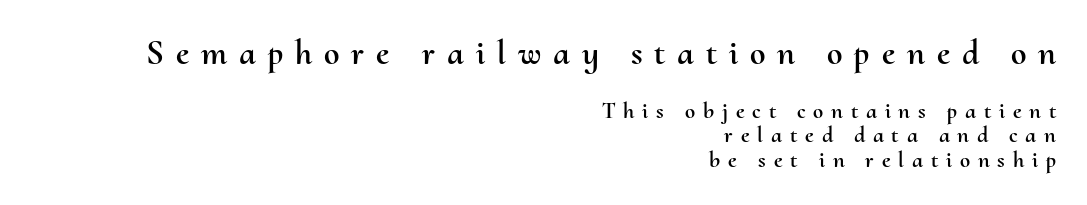
The image shows 35 px text type, upright; set right-aligned, tight line spacing (1.06x), unusually wide letter spacing (+0.34 em), not underlined; the first (top) block is 1.52x larger; medium stroke contrast and a small x-height.
